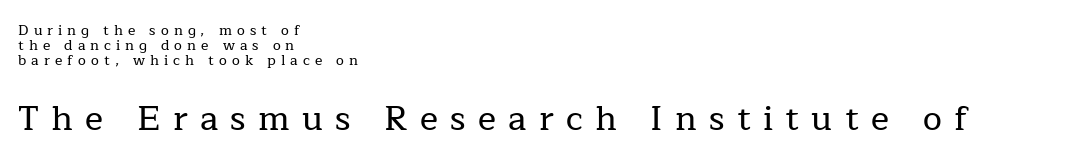
Leading: reduced. These lines are set flush left with a ragged right edge. Rule under the text: the space is simply empty. Small tapered or slab feet sit at the stroke ends, so this counts as serif. Which chunk is bigger? The second one — the bottom block dwarfs the top. Nope, not italic — everything's standing straight.
